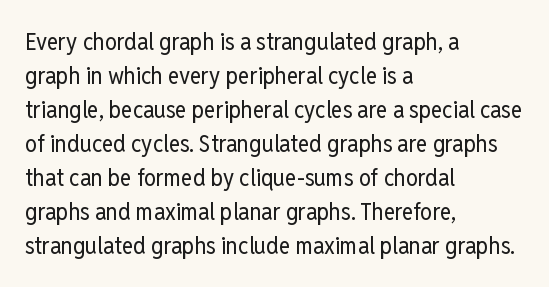
{"italic": "no", "bold": "no", "underline": "no", "align": "left", "line_spacing": "normal", "line_spacing_ratio": 1.42, "letter_spacing": "normal", "letter_spacing_em": 0.0, "glyph_px": 24}
